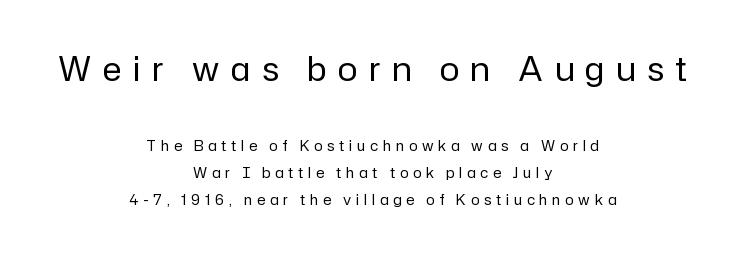
{"serif": "no", "italic": "no", "bold": "no", "weight": "regular", "width": "normal", "stroke_contrast": "low", "x_height": "medium", "monospaced": "no", "underline": "no", "align": "center", "line_spacing": "loose", "line_spacing_ratio": 1.93, "letter_spacing": "wide", "letter_spacing_em": 0.35, "larger_block": "first", "size_ratio": 2.36, "glyph_px": 33}
